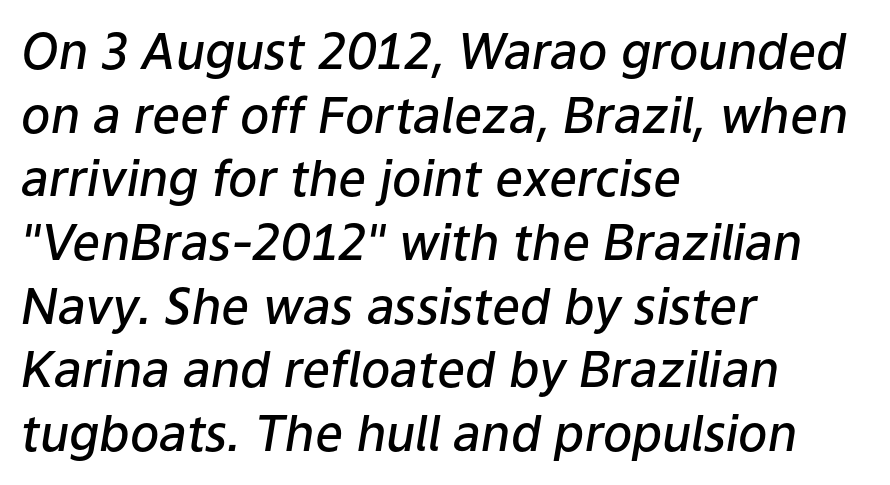
{"italic": "yes", "lean": "right", "slant_degrees": 9, "bold": "semi", "weight": "semibold", "width": "normal", "stroke_contrast": "low", "x_height": "medium", "monospaced": "no", "underline": "no", "align": "left", "line_spacing": "normal", "line_spacing_ratio": 1.3, "letter_spacing": "normal", "letter_spacing_em": 0.0, "glyph_px": 49}
